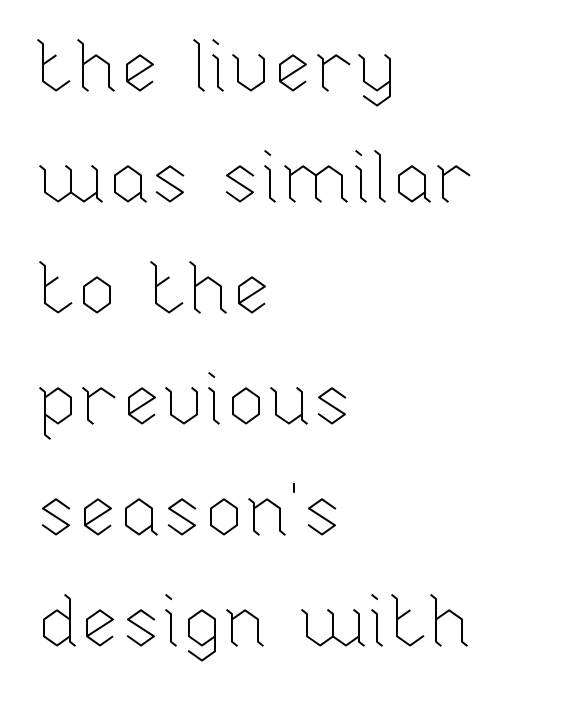
Q: Is the text bold? A: No.
Q: Is the text italic (slanted)? A: No, it is upright.
Q: Is the text underlined? A: No.
Q: How is the paragraph aligned? A: Left-aligned.
Q: Is the spacing between letters normal or unusually wide? A: Normal.
Q: Is the spacing between lines tight, normal or loose? A: Normal.
Q: Width (condensed, normal, or wide)? A: Normal.
Q: Stroke contrast? A: Low.
Q: x-height? A: Medium.
Q: Monospaced? A: No.
